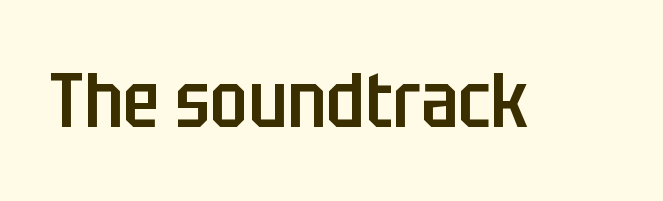
Q: Is the text bold? A: Semi-bold.
Q: Is the text italic (slanted)? A: No, it is upright.
Q: Is the typeface a serif or a sans-serif typeface? A: Sans-serif.
Q: Is the text underlined? A: No.
Q: Is the spacing between letters normal or unusually wide? A: Normal.
Q: Width (condensed, normal, or wide)? A: Condensed.
Q: Stroke contrast? A: Low.
Q: x-height? A: Large.
Q: Monospaced? A: No.
